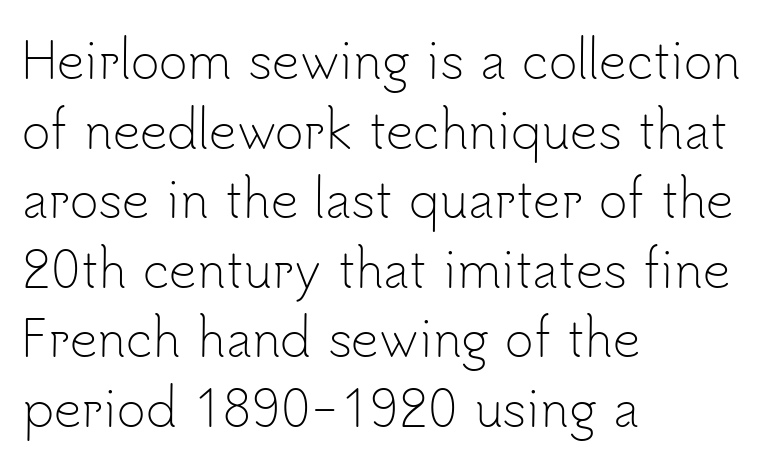
Q: Is the text bold? A: No.
Q: Is the text italic (slanted)? A: No, it is upright.
Q: Is the typeface a serif or a sans-serif typeface? A: Sans-serif.
Q: Is the text underlined? A: No.
Q: How is the paragraph aligned? A: Left-aligned.
Q: Is the spacing between letters normal or unusually wide? A: Normal.
Q: Is the spacing between lines tight, normal or loose? A: Normal.
Q: Width (condensed, normal, or wide)? A: Normal.
Q: Stroke contrast? A: Low.
Q: x-height? A: Small.
Q: Monospaced? A: No.
